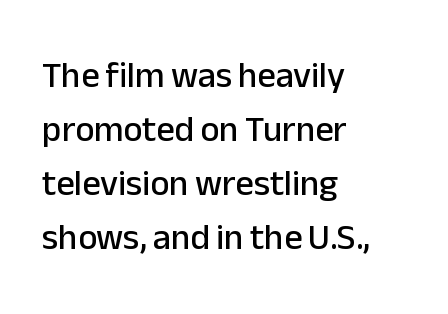
Q: Is the text italic (slanted)? A: No, it is upright.
Q: Is the typeface a serif or a sans-serif typeface? A: Sans-serif.
Q: Is the text underlined? A: No.
Q: How is the paragraph aligned? A: Left-aligned.
Q: Is the spacing between letters normal or unusually wide? A: Normal.
Q: Is the spacing between lines tight, normal or loose? A: Normal.
Q: Width (condensed, normal, or wide)? A: Normal.
Q: Stroke contrast? A: Low.
Q: x-height? A: Medium.
Q: Monospaced? A: No.
